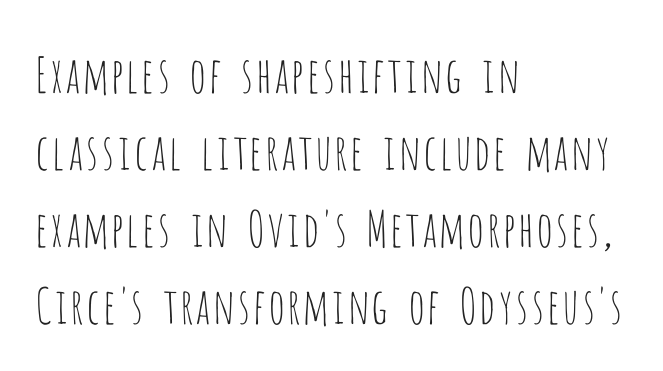
Whoever set this chose a conventional vertical rhythm. No letter is thick-stroked: the sample isn't bold. Each word holds together tightly as a unit, with standard inter-letter gaps. Decoration check: the copy has no underline. Italic? Not at all — the glyphs are vertical.
